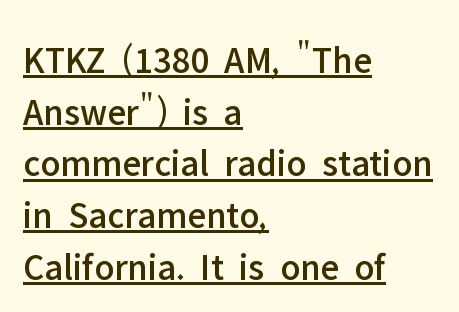
{"serif": "no", "italic": "no", "width": "normal", "stroke_contrast": "low", "x_height": "medium", "monospaced": "no", "underline": "yes", "align": "left", "line_spacing": "normal", "line_spacing_ratio": 1.36, "letter_spacing": "normal", "letter_spacing_em": 0.0, "glyph_px": 38}
